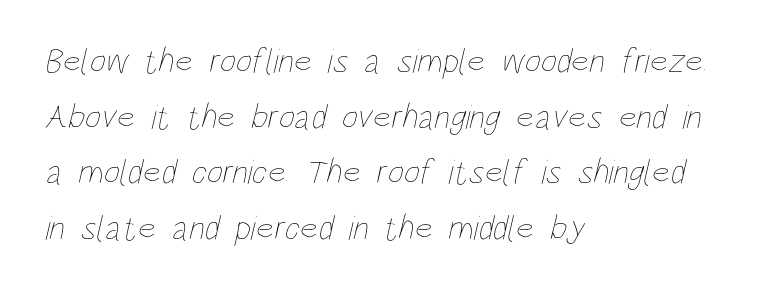
The image shows 35 px thin, condensed type; set left-aligned, normal line spacing (1.59x), normal letter spacing, not underlined; low stroke contrast and a large x-height.
